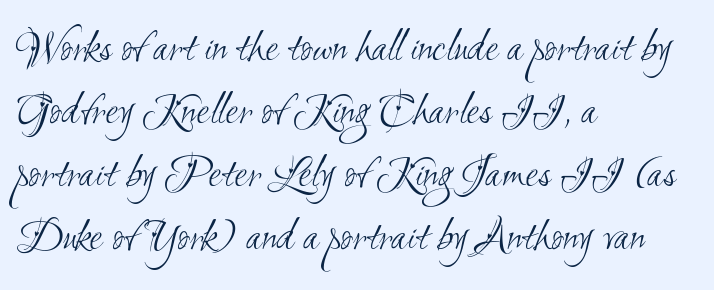
{"serif": "no", "bold": "no", "weight": "light", "width": "condensed", "stroke_contrast": "medium", "x_height": "small", "monospaced": "no", "underline": "no", "align": "left", "line_spacing": "normal", "line_spacing_ratio": 1.34, "letter_spacing": "normal", "letter_spacing_em": 0.0, "glyph_px": 47}
